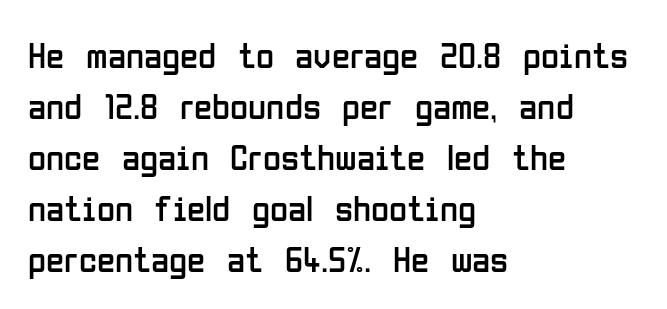
Q: Is the text bold? A: No.
Q: Is the text italic (slanted)? A: No, it is upright.
Q: Is the typeface a serif or a sans-serif typeface? A: Sans-serif.
Q: Is the text underlined? A: No.
Q: How is the paragraph aligned? A: Left-aligned.
Q: Is the spacing between letters normal or unusually wide? A: Normal.
Q: Is the spacing between lines tight, normal or loose? A: Normal.
Q: Width (condensed, normal, or wide)? A: Condensed.
Q: Stroke contrast? A: Low.
Q: x-height? A: Medium.
Q: Monospaced? A: No.
